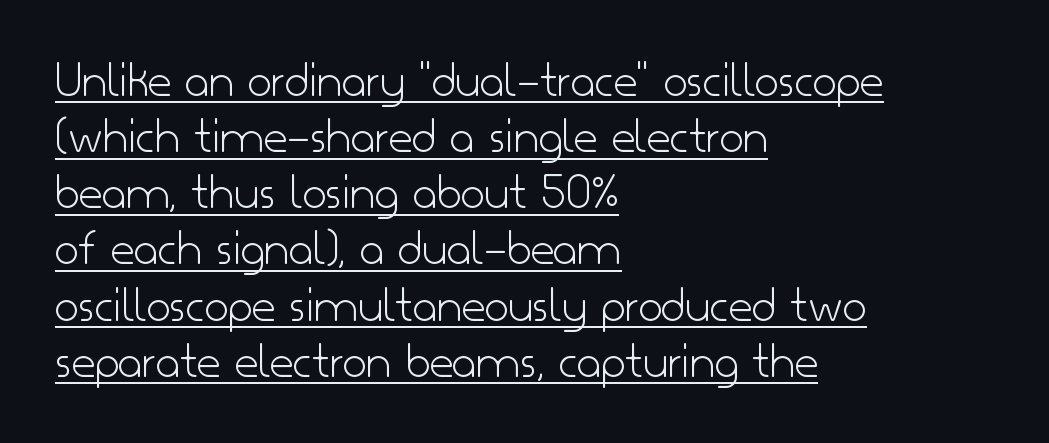
The type family on display is of the sans-serif kind. The rendering uses a small line-height, squeezing the rows. This is roman type, the default non-slanted kind. Is this a fixed-width face? No — the glyphs have proportional, varying widths.
